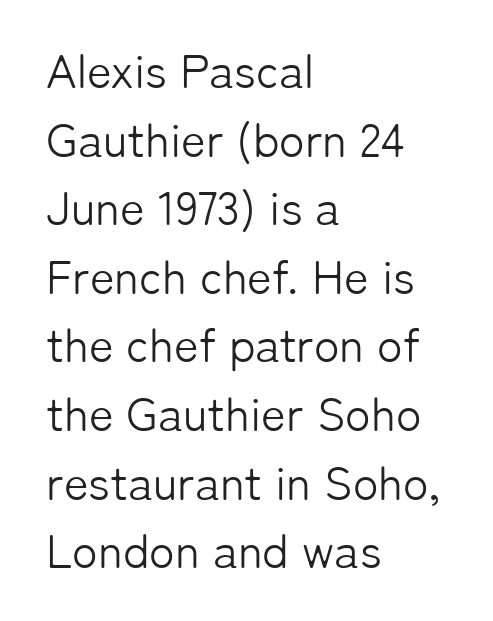
Q: Is the text bold? A: No.
Q: Is the text italic (slanted)? A: No, it is upright.
Q: Is the typeface a serif or a sans-serif typeface? A: Sans-serif.
Q: Is the text underlined? A: No.
Q: How is the paragraph aligned? A: Left-aligned.
Q: Is the spacing between letters normal or unusually wide? A: Normal.
Q: Is the spacing between lines tight, normal or loose? A: Normal.
Q: Width (condensed, normal, or wide)? A: Normal.
Q: Stroke contrast? A: Low.
Q: x-height? A: Medium.
Q: Monospaced? A: No.
